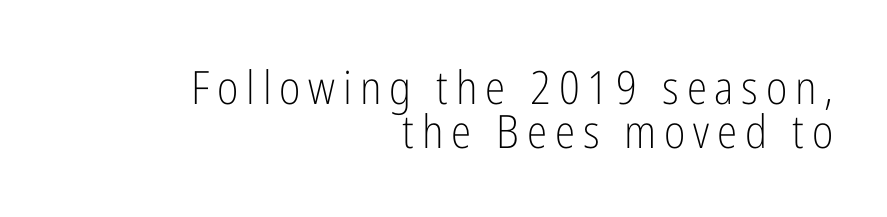
{"serif": "no", "italic": "no", "bold": "no", "weight": "light", "width": "condensed", "stroke_contrast": "low", "x_height": "medium", "monospaced": "no", "underline": "no", "align": "right", "line_spacing": "tight", "line_spacing_ratio": 0.96, "glyph_px": 46}
